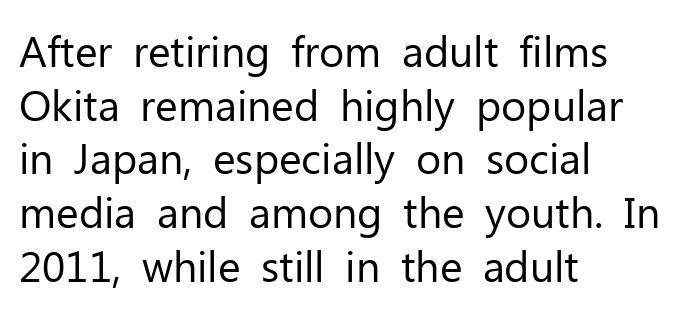
Q: Is the text bold? A: No.
Q: Is the text italic (slanted)? A: No, it is upright.
Q: Is the typeface a serif or a sans-serif typeface? A: Sans-serif.
Q: Is the text underlined? A: No.
Q: How is the paragraph aligned? A: Left-aligned.
Q: Is the spacing between letters normal or unusually wide? A: Normal.
Q: Is the spacing between lines tight, normal or loose? A: Normal.
Q: Width (condensed, normal, or wide)? A: Normal.
Q: Stroke contrast? A: Low.
Q: x-height? A: Medium.
Q: Monospaced? A: No.
